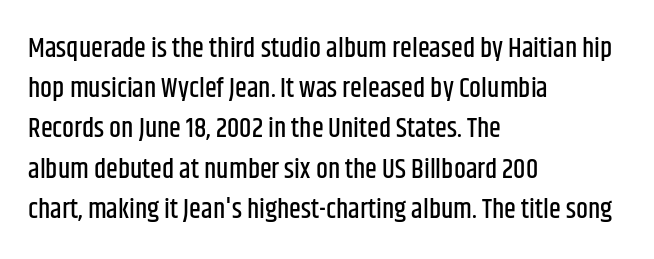
Summary of vertical rhythm: regular, with standard interline spacing. No italicization has been applied; the sample stays upright. One-word summary of the alignment: left. The line texture is even and compact thanks to regular tracking. The space directly below the letters is spotless.
